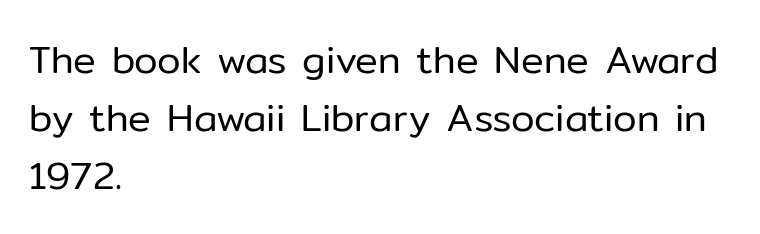
The image shows 38 px regular-weight sans-serif type, upright; set left-aligned, normal line spacing (1.52x), normal letter spacing, not underlined; low stroke contrast and a medium x-height.
